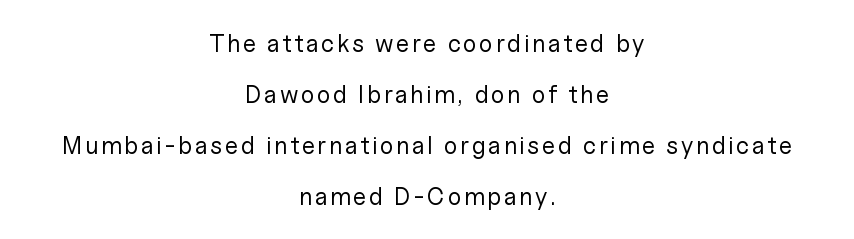
Q: Is the text bold? A: No.
Q: Is the text italic (slanted)? A: No, it is upright.
Q: Is the text underlined? A: No.
Q: How is the paragraph aligned? A: Centered.
Q: Is the spacing between lines tight, normal or loose? A: Loose.
